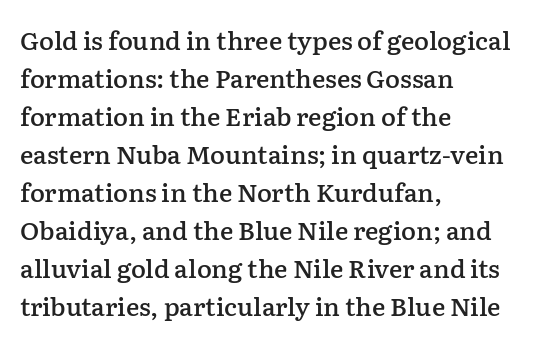
The image shows 25 px text type, upright; set left-aligned, normal line spacing (1.52x), normal letter spacing, not underlined.
